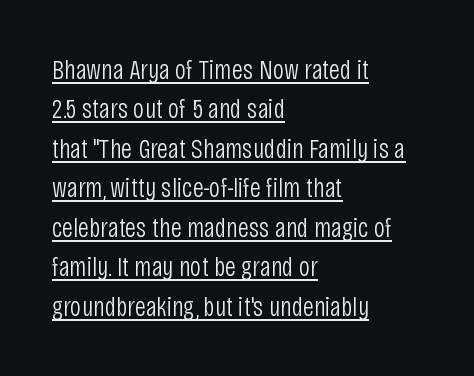
The image shows 28 px light, condensed sans-serif type, upright; set left-aligned, normal line spacing (1.41x), normal letter spacing, underlined; low stroke contrast and a large x-height.
